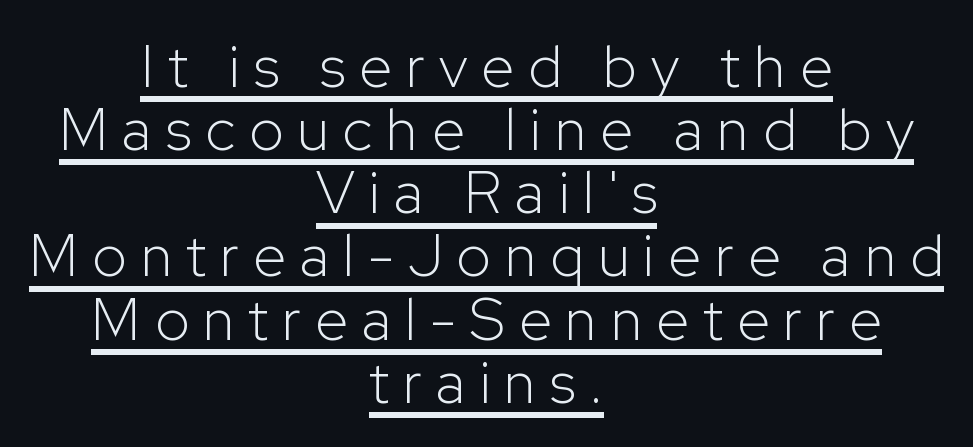
Q: Is the text bold? A: No.
Q: Is the text italic (slanted)? A: No, it is upright.
Q: Is the typeface a serif or a sans-serif typeface? A: Sans-serif.
Q: Is the text underlined? A: Yes.
Q: How is the paragraph aligned? A: Centered.
Q: Is the spacing between letters normal or unusually wide? A: Unusually wide.
Q: Is the spacing between lines tight, normal or loose? A: Tight.
Q: Width (condensed, normal, or wide)? A: Normal.
Q: Stroke contrast? A: Low.
Q: x-height? A: Medium.
Q: Monospaced? A: No.
